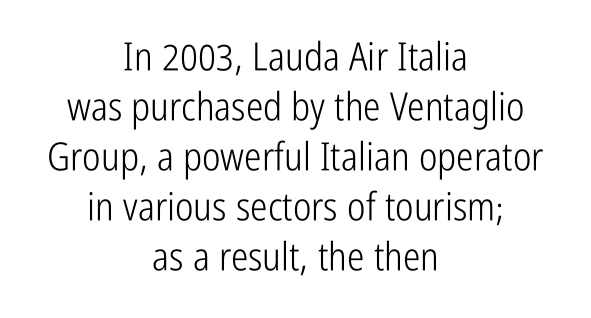
The image shows 39 px light, condensed sans-serif type, upright; set centered, normal line spacing (1.28x), normal letter spacing, not underlined; low stroke contrast and a medium x-height.
